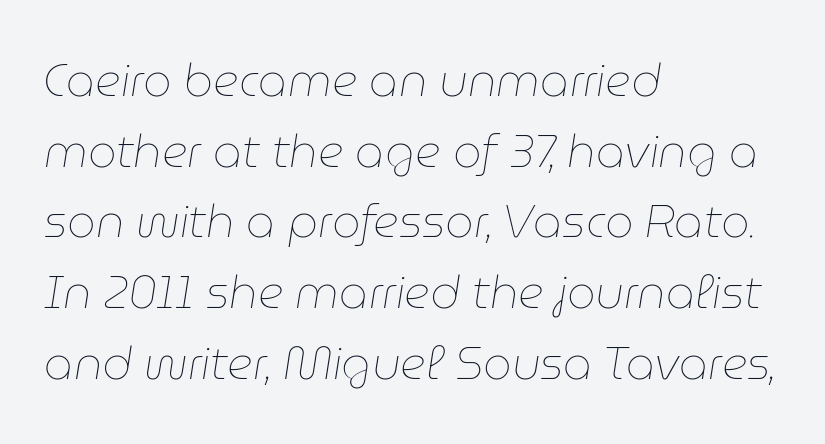
The image shows 45 px thin type, italic (leaning right); set left-aligned, normal line spacing (1.57x), normal letter spacing, not underlined; low stroke contrast and a medium x-height.
